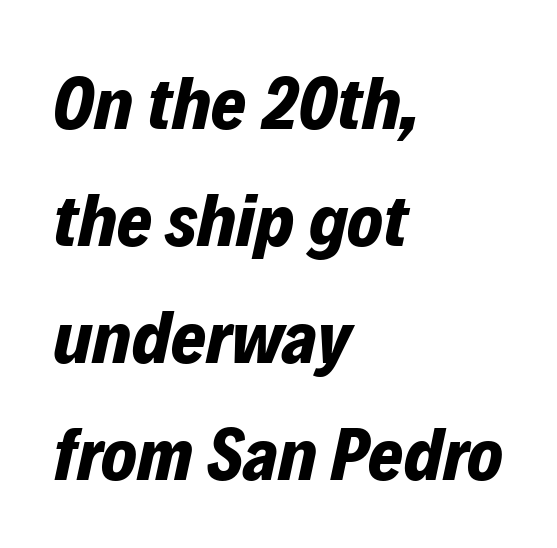
{"italic": "yes", "lean": "right", "slant_degrees": 12, "bold": "yes", "weight": "bold", "width": "normal", "stroke_contrast": "low", "x_height": "medium", "monospaced": "no", "underline": "no", "align": "left", "line_spacing": "normal", "line_spacing_ratio": 1.56, "letter_spacing": "normal", "letter_spacing_em": 0.0, "glyph_px": 75}
